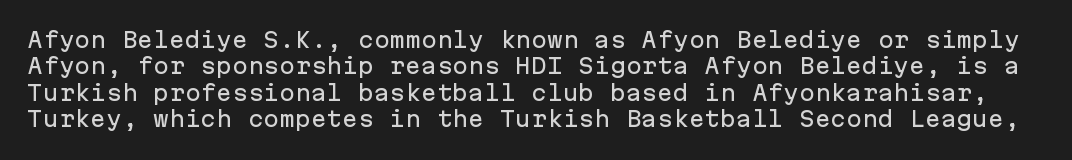
A normal amount of white space separates one row of letters from the next. Rendered with straight, roman letterforms. Unmarked baselines from the first word to the last. There is no visible air inserted between adjacent glyphs.
